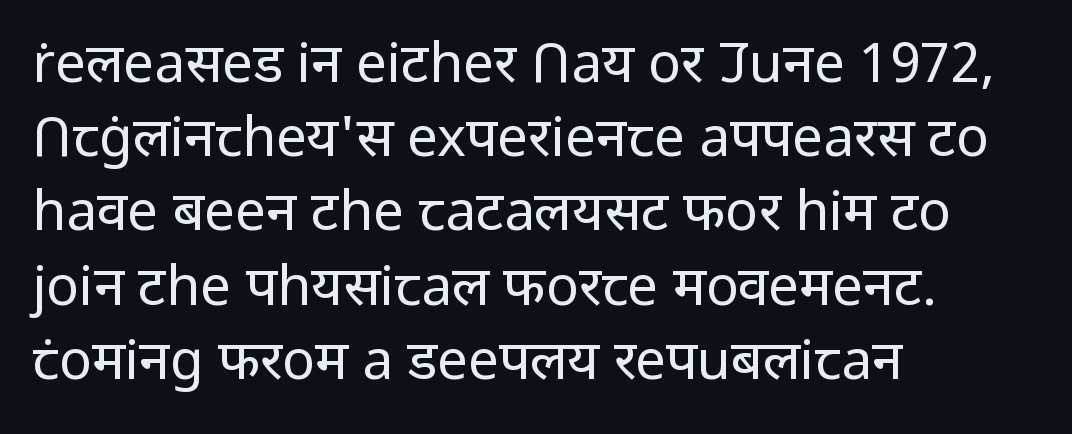
{"serif": "no", "italic": "no", "bold": "no", "weight": "regular", "width": "normal", "stroke_contrast": "low", "x_height": "medium", "monospaced": "no", "underline": "no", "align": "left", "line_spacing": "normal", "line_spacing_ratio": 1.35, "letter_spacing": "normal", "letter_spacing_em": 0.0, "glyph_px": 55}
